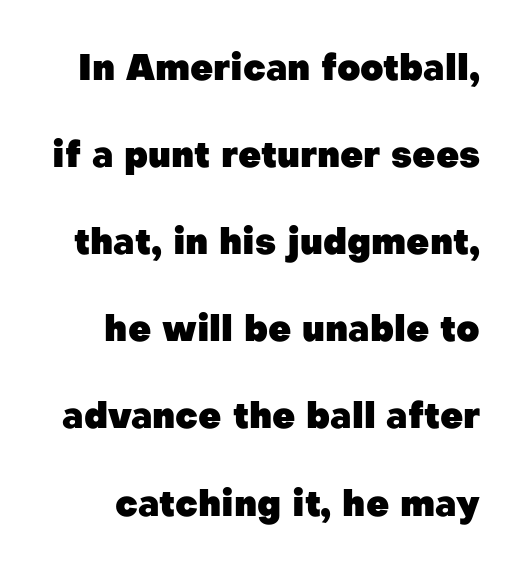
Think of a printed novel: that variable character pitch is what you see here. Words float on clear page, feet unadorned. This is roman type, the default non-slanted kind. Each new line begins a long way beneath the previous one. The characters look thick and weighty, a clear bold.
